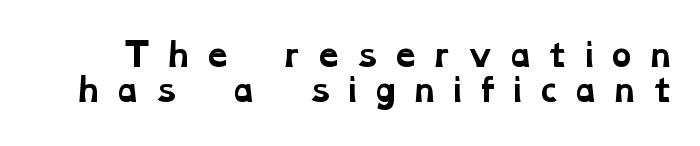
Serif or sans? Serif — the stroke terminals have little feet. The block of text is dense from top to bottom, with scant space between rows. Stroke thickness is high; the sample reads as a true bold. These lines are rendered in a variable-pitch font. Check the space under the baseline: it is left empty.
